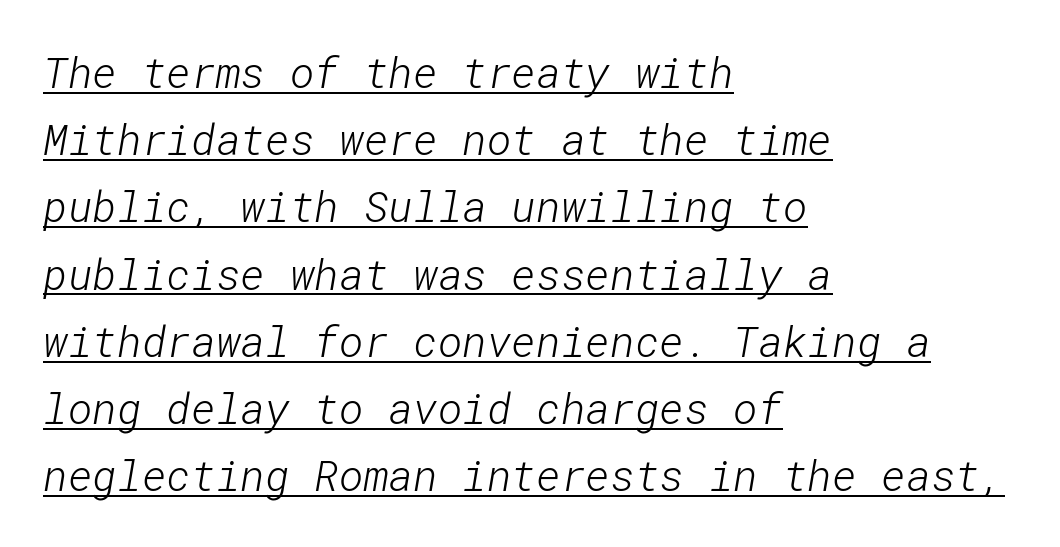
{"serif": "no", "bold": "no", "weight": "light", "width": "normal", "stroke_contrast": "low", "x_height": "medium", "underline": "yes", "align": "left", "line_spacing": "normal", "line_spacing_ratio": 1.6, "letter_spacing": "normal", "letter_spacing_em": 0.0, "glyph_px": 42}
